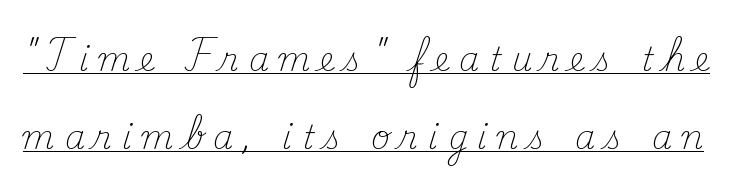
Q: Is the text bold? A: No.
Q: Is the text italic (slanted)? A: Yes.
Q: Is the typeface a serif or a sans-serif typeface? A: Serif.
Q: Is the text underlined? A: Yes.
Q: Is the spacing between letters normal or unusually wide? A: Unusually wide.
Q: Is the spacing between lines tight, normal or loose? A: Loose.
Q: Width (condensed, normal, or wide)? A: Normal.
Q: Stroke contrast? A: Medium.
Q: x-height? A: Small.
Q: Monospaced? A: No.
